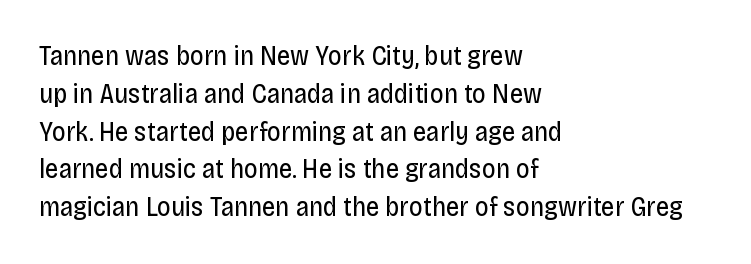
Short note: letters normally spaced. These lines are set flush left with a ragged right edge. The passage shown is not bold in any degree. Rows of type keep a routine distance in the vertical direction. This is the regular roman posture of the typeface.
